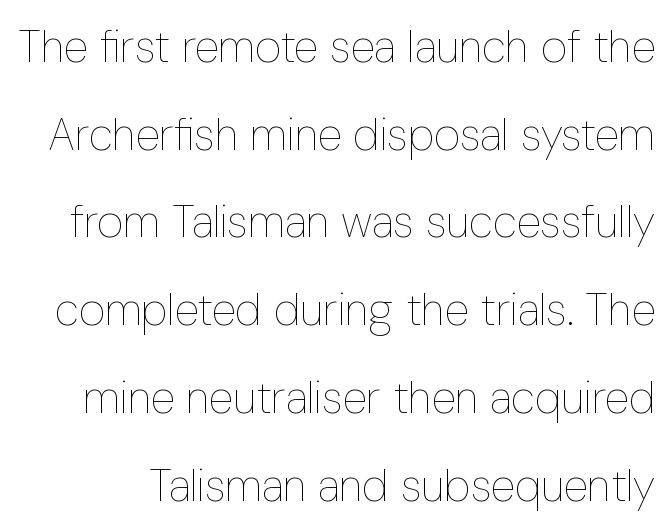
The rendering uses natural spacing where letterforms have individual widths. The typeface has the unassuming heft of standard copy or less. Characters follow at the spacing the type designer built in. This sample trades compactness for vertical openness between lines.
